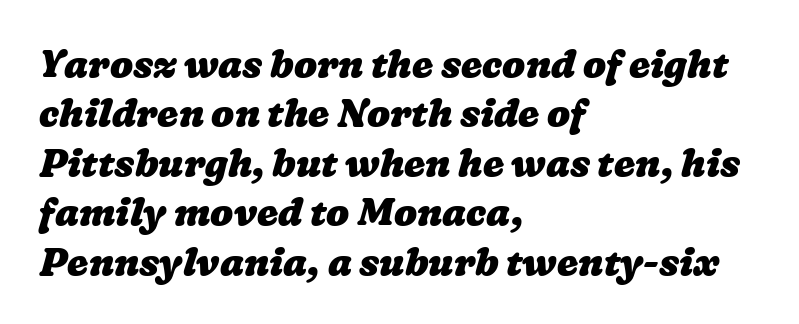
The image shows 38 px heavy, wide type; set left-aligned, normal line spacing (1.3x), normal letter spacing, not underlined; low stroke contrast and a medium x-height.
